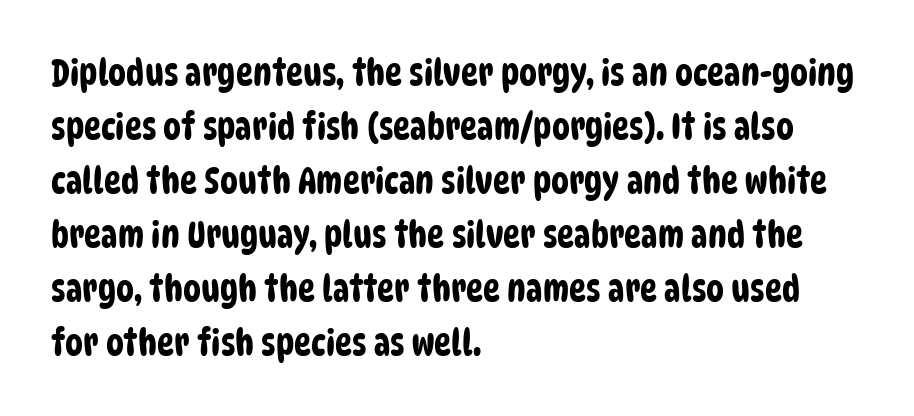
The paragraph has a hard left edge and a soft right edge. The rendering uses a moderate line-height, typical for paragraphs. This sample uses a sans-serif face. You could not count columns in this text — the font is proportionally spaced. The face used here is rendered with its standard letterfit.
